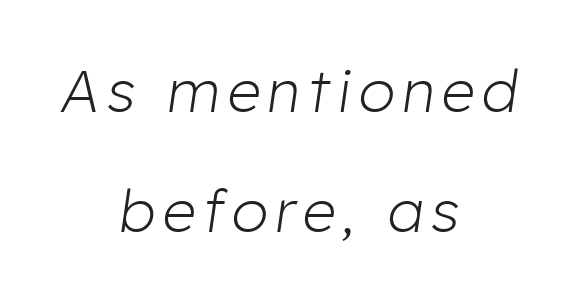
{"italic": "yes", "lean": "right", "slant_degrees": 8, "bold": "no", "weight": "light", "width": "normal", "stroke_contrast": "low", "x_height": "medium", "monospaced": "no", "underline": "no", "align": "center", "line_spacing": "loose", "line_spacing_ratio": 2.04, "glyph_px": 59}
